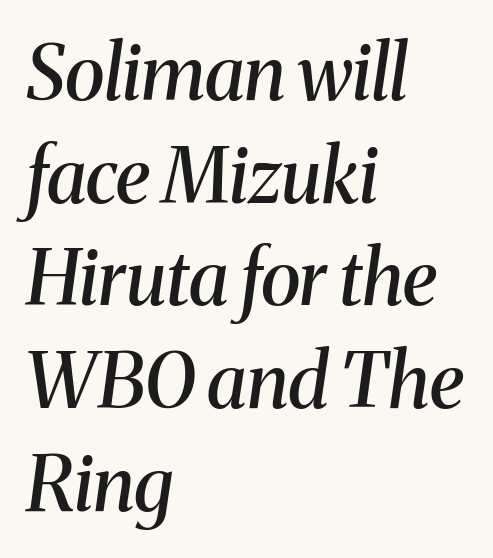
Q: Is the text bold? A: Semi-bold.
Q: Is the text italic (slanted)? A: Yes, it leans right by about 8 degrees.
Q: Is the typeface a serif or a sans-serif typeface? A: Serif.
Q: Is the text underlined? A: No.
Q: How is the paragraph aligned? A: Left-aligned.
Q: Is the spacing between letters normal or unusually wide? A: Normal.
Q: Is the spacing between lines tight, normal or loose? A: Normal.
Q: Width (condensed, normal, or wide)? A: Normal.
Q: Stroke contrast? A: Medium.
Q: x-height? A: Medium.
Q: Monospaced? A: No.
